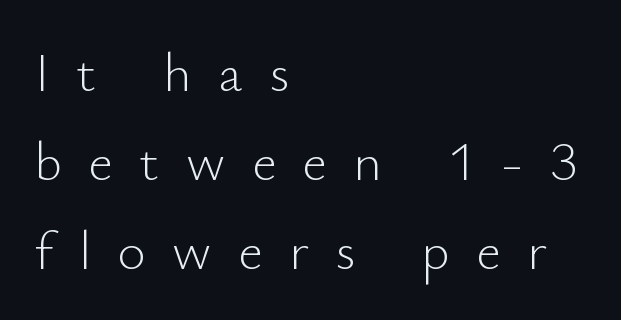
Q: Is the text bold? A: No.
Q: Is the text italic (slanted)? A: No, it is upright.
Q: Is the typeface a serif or a sans-serif typeface? A: Sans-serif.
Q: Is the text underlined? A: No.
Q: How is the paragraph aligned? A: Left-aligned.
Q: Is the spacing between letters normal or unusually wide? A: Unusually wide.
Q: Is the spacing between lines tight, normal or loose? A: Normal.
Q: Width (condensed, normal, or wide)? A: Normal.
Q: Stroke contrast? A: Low.
Q: x-height? A: Small.
Q: Monospaced? A: No.
